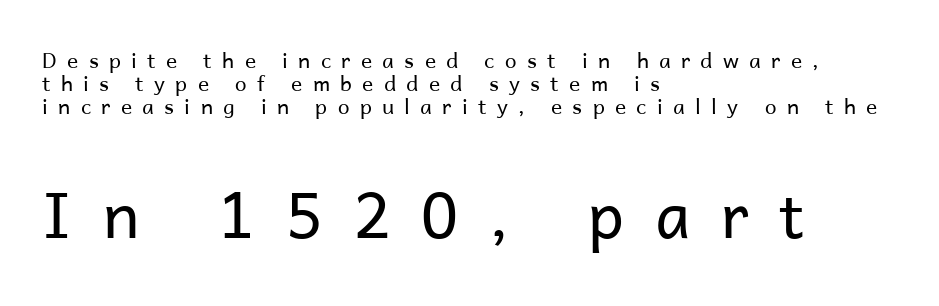
The text was rendered using a sans face with plain stroke endings. The ragged edge is on the right, which tells us the setting is flush left. These lines have a slow, spaced-out rhythm from letter to letter. The axis of the letterforms is exactly vertical.
